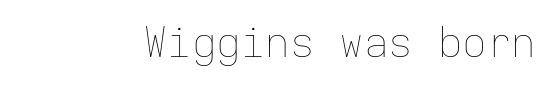
Q: Is the text bold? A: No.
Q: Is the text italic (slanted)? A: No, it is upright.
Q: Is the text underlined? A: No.
Q: Is the spacing between letters normal or unusually wide? A: Normal.
Q: Width (condensed, normal, or wide)? A: Normal.
Q: Stroke contrast? A: Low.
Q: x-height? A: Medium.
Q: Monospaced? A: Yes.
